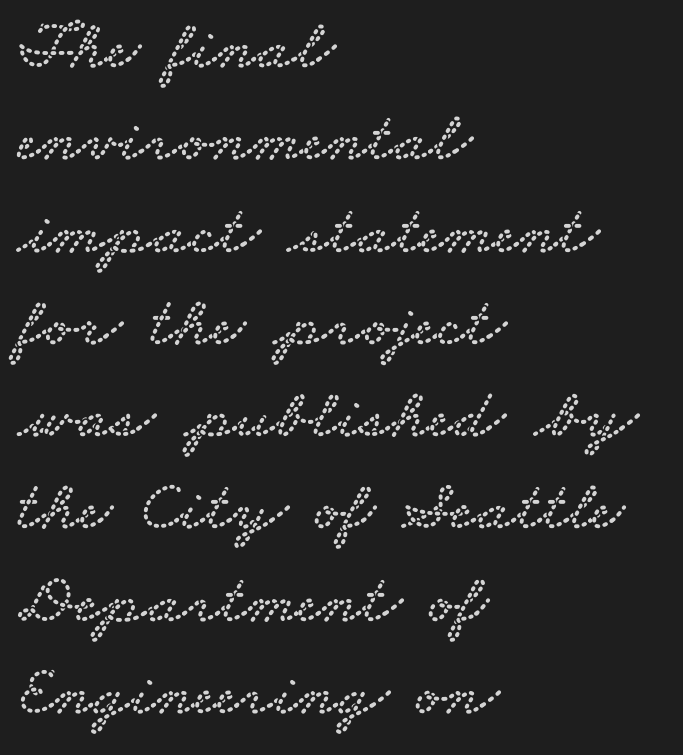
Observe the ordinary spacing: letters are neighbours, not strangers. Looks like regular typesetting: each glyph gets only the width it needs. Underline: absent. Regarding leading, the lines here are spaced in the standard way. The face used here is seriffed, in the tradition of book romans. The ragged edge is on the right, which tells us the setting is flush left.
